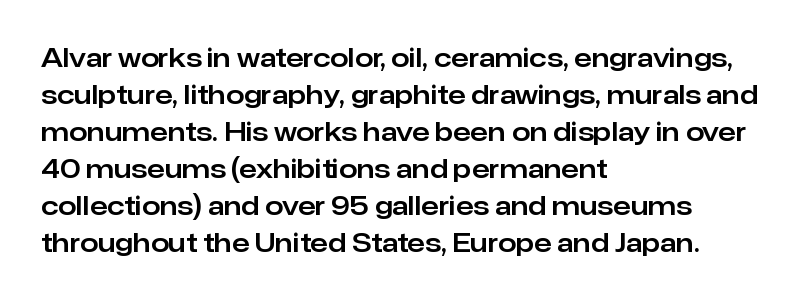
{"italic": "no", "underline": "no", "align": "left", "line_spacing": "normal", "line_spacing_ratio": 1.42, "letter_spacing": "normal", "letter_spacing_em": 0.0, "glyph_px": 26}
